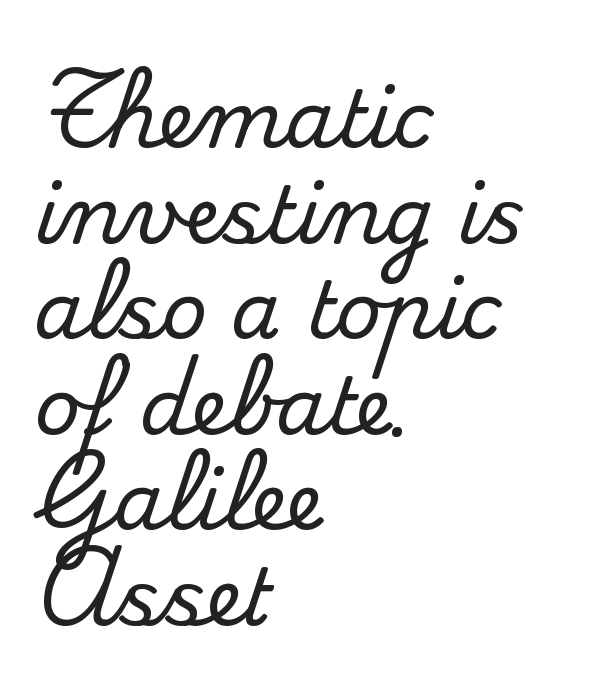
Every row of glyphs begins at an identical x-position on the left. What stands out about the letter spacing? Nothing — it is the standard amount. Nobody drew a line under any word here. Character widths vary here, with narrow letters taking less room than wide ones.
